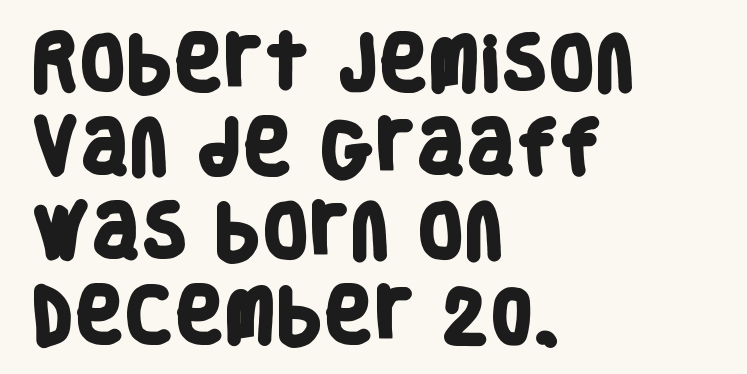
The image shows 60 px heavy, condensed sans-serif type; set left-aligned, normal line spacing (1.4x), normal letter spacing, not underlined; low stroke contrast and a large x-height.
